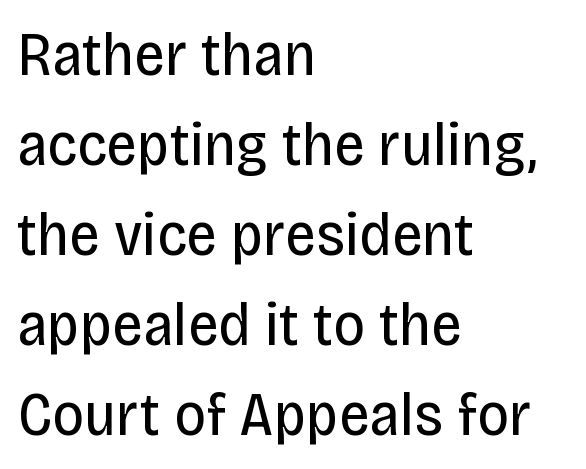
The passage shown is not underscored anywhere. This sample uses a sans-serif face. A typesetter would call this proportional, since set widths differ per character. Characters remain perfectly vertical along every line. Whoever set this chose a conventional vertical rhythm. A student would call this left alignment; a typographer would say flush left, rag right.
